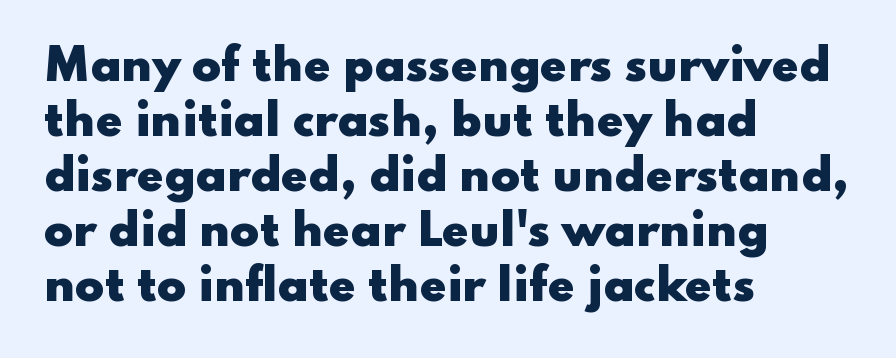
{"serif": "no", "italic": "no", "bold": "yes", "weight": "heavy", "width": "wide", "stroke_contrast": "low", "x_height": "small", "monospaced": "no", "underline": "no", "align": "left", "line_spacing": "normal", "line_spacing_ratio": 1.28, "letter_spacing": "normal", "letter_spacing_em": 0.0, "glyph_px": 43}
